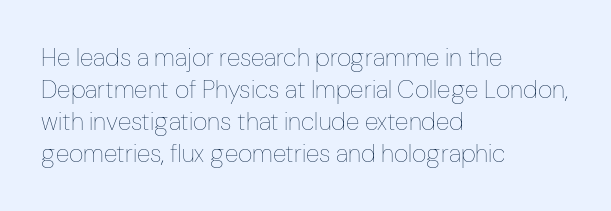
Q: Is the text bold? A: No.
Q: Is the text italic (slanted)? A: No, it is upright.
Q: Is the text underlined? A: No.
Q: How is the paragraph aligned? A: Left-aligned.
Q: Is the spacing between letters normal or unusually wide? A: Normal.
Q: Is the spacing between lines tight, normal or loose? A: Normal.
